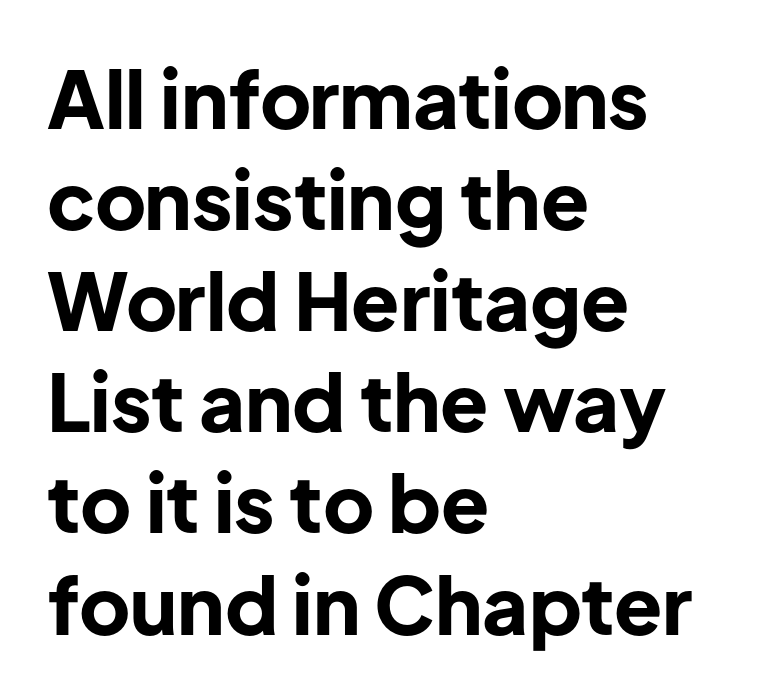
The image shows 79 px bold sans-serif type, upright; set left-aligned, normal line spacing (1.28x), normal letter spacing, not underlined; low stroke contrast and a medium x-height.
